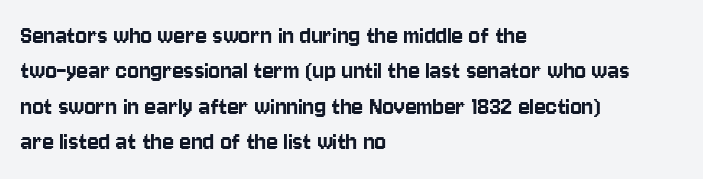
The image shows 27 px text type, upright; set left-aligned, normal line spacing (1.31x), normal letter spacing, not underlined.
